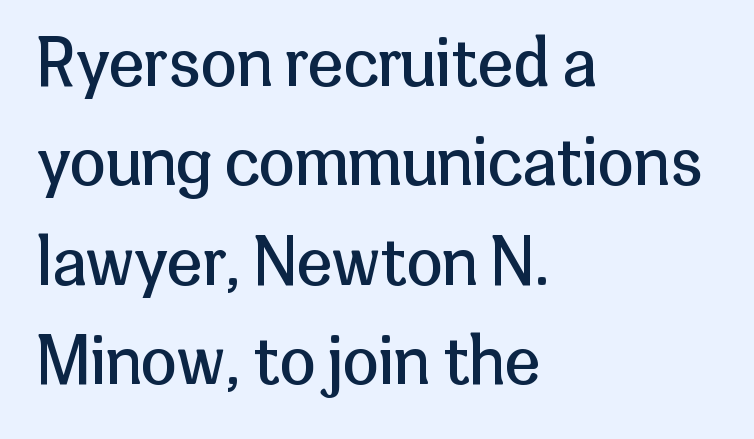
The image shows 65 px regular-weight sans-serif type, upright; set left-aligned, normal line spacing (1.53x), normal letter spacing, not underlined; low stroke contrast and a medium x-height.
